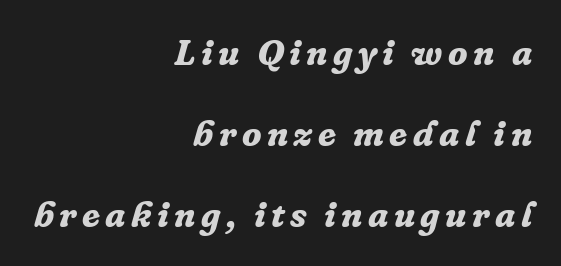
Q: Is the text bold? A: Yes.
Q: Is the text italic (slanted)? A: Yes, it leans right by about 16 degrees.
Q: Is the typeface a serif or a sans-serif typeface? A: Serif.
Q: Is the text underlined? A: No.
Q: How is the paragraph aligned? A: Right-aligned.
Q: Is the spacing between lines tight, normal or loose? A: Loose.
Q: Width (condensed, normal, or wide)? A: Normal.
Q: Stroke contrast? A: Low.
Q: x-height? A: Medium.
Q: Monospaced? A: No.
